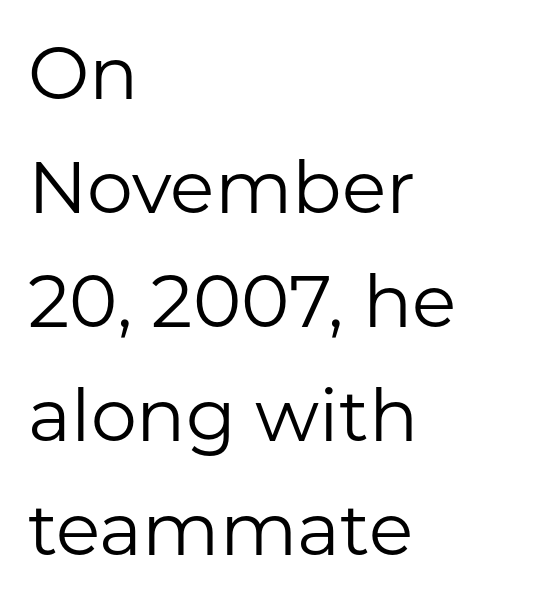
{"serif": "no", "italic": "no", "bold": "no", "weight": "regular", "width": "normal", "stroke_contrast": "low", "x_height": "medium", "monospaced": "no", "underline": "no", "align": "left", "line_spacing": "normal", "line_spacing_ratio": 1.56, "letter_spacing": "normal", "letter_spacing_em": 0.0, "glyph_px": 73}
